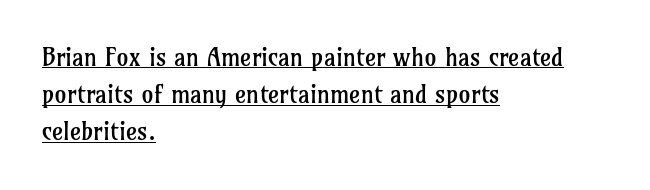
This is not heavy type; no bold has been used. How are the letters spaced? Ordinarily, with no added tracking. When letters stand straight like this, we call the style roman or upright. The lines are quadded left.
